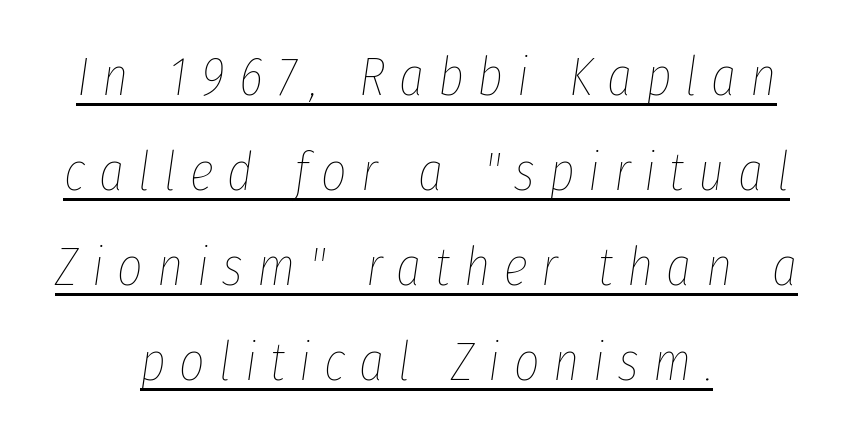
Q: Is the text bold? A: No.
Q: Is the text italic (slanted)? A: Yes, it leans right by about 8 degrees.
Q: Is the text underlined? A: Yes.
Q: How is the paragraph aligned? A: Centered.
Q: Is the spacing between letters normal or unusually wide? A: Unusually wide.
Q: Width (condensed, normal, or wide)? A: Condensed.
Q: Stroke contrast? A: Low.
Q: x-height? A: Medium.
Q: Monospaced? A: No.
